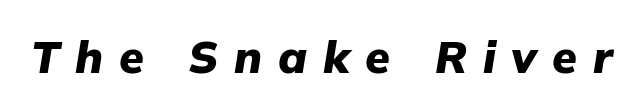
{"italic": "yes", "lean": "right", "slant_degrees": 9, "bold": "yes", "weight": "heavy", "width": "normal", "stroke_contrast": "low", "x_height": "medium", "monospaced": "no", "underline": "no", "letter_spacing": "wide", "letter_spacing_em": 0.35, "glyph_px": 45}
